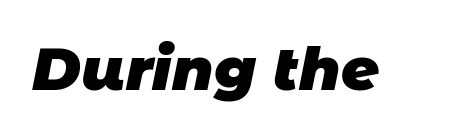
The type is set solid horizontally, with unmodified tracking. Type without underlining. You could not count columns in this text — the font is proportionally spaced. The rendering uses a bold face; every stroke is thick and dark.
